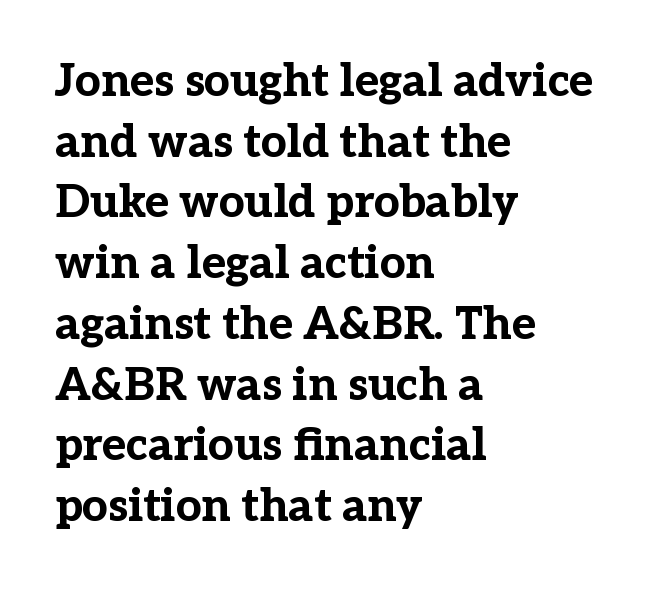
If you drew a ruler down the left edge, every line would touch it. Quick note: not italic, upright. This is serif lettering, the kind often seen in printed books. Its strokes are broad and dark, the hallmark of bold type. Honestly, the letter spacing is just normal — you wouldn't notice it. The block of text has a typical density, with ordinary space between rows.
